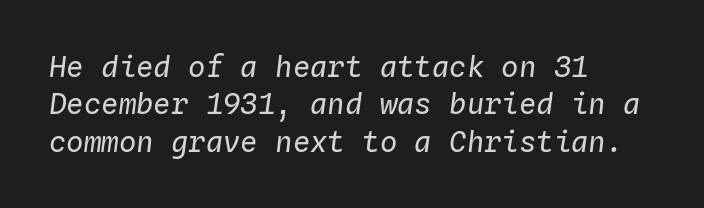
Q: Is the text bold? A: No.
Q: Is the text italic (slanted)? A: Yes, it leans right by about 4 degrees.
Q: Is the text underlined? A: No.
Q: How is the paragraph aligned? A: Left-aligned.
Q: Is the spacing between letters normal or unusually wide? A: Normal.
Q: Is the spacing between lines tight, normal or loose? A: Normal.
Q: Width (condensed, normal, or wide)? A: Normal.
Q: Stroke contrast? A: Low.
Q: x-height? A: Medium.
Q: Monospaced? A: Yes.
